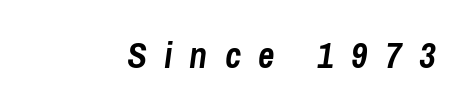
The image shows 36 px semibold, condensed type, italic (leaning right); set unusually wide letter spacing (+0.48 em), not underlined; low stroke contrast and a medium x-height.
